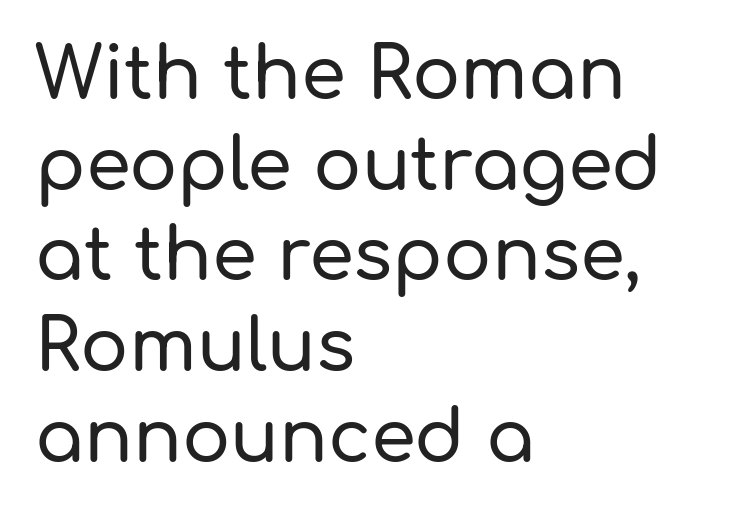
{"serif": "no", "italic": "no", "width": "normal", "stroke_contrast": "low", "x_height": "medium", "monospaced": "no", "underline": "no", "align": "left", "line_spacing": "normal", "line_spacing_ratio": 1.26, "letter_spacing": "normal", "letter_spacing_em": 0.0, "glyph_px": 72}
